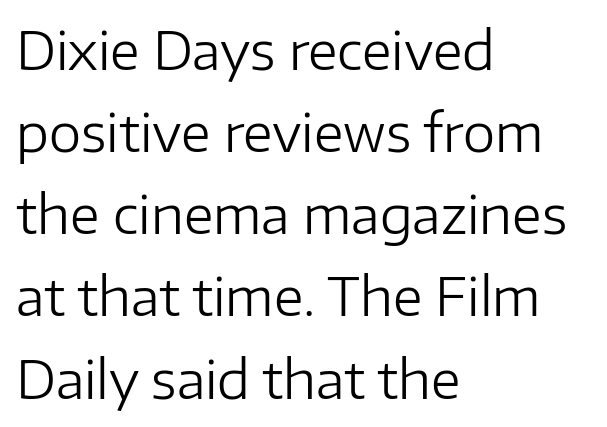
Q: Is the text bold? A: No.
Q: Is the text italic (slanted)? A: No, it is upright.
Q: Is the typeface a serif or a sans-serif typeface? A: Sans-serif.
Q: Is the text underlined? A: No.
Q: How is the paragraph aligned? A: Left-aligned.
Q: Is the spacing between letters normal or unusually wide? A: Normal.
Q: Is the spacing between lines tight, normal or loose? A: Normal.
Q: Width (condensed, normal, or wide)? A: Normal.
Q: Stroke contrast? A: Low.
Q: x-height? A: Medium.
Q: Monospaced? A: No.
